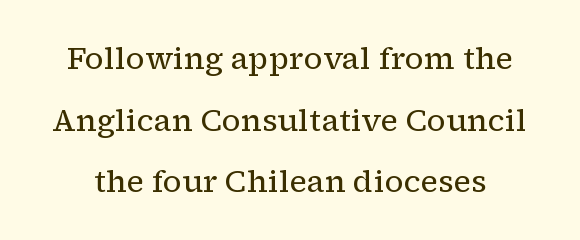
Honestly, the rows look like they've been pulled way apart. Posture: vertical. You can tell from the footed stems that serif type was used. Just letters on the line, the space beneath them empty. These lines are rendered in a variable-pitch font. Stroke thickness stays within the range of a standard reading face or lighter.
